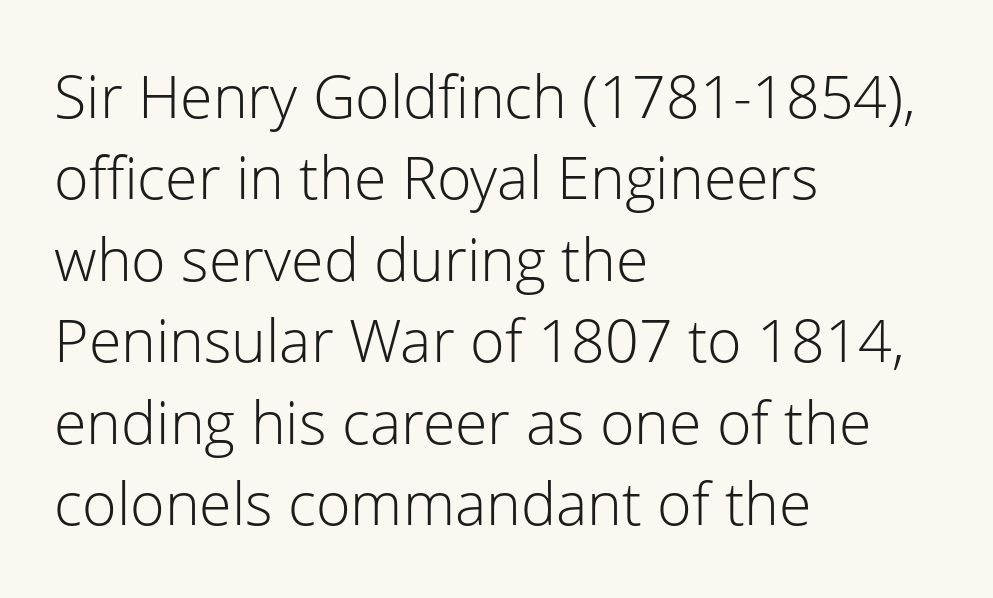
Q: Is the text bold? A: No.
Q: Is the text italic (slanted)? A: No, it is upright.
Q: Is the typeface a serif or a sans-serif typeface? A: Sans-serif.
Q: Is the text underlined? A: No.
Q: How is the paragraph aligned? A: Left-aligned.
Q: Is the spacing between letters normal or unusually wide? A: Normal.
Q: Is the spacing between lines tight, normal or loose? A: Normal.
Q: Width (condensed, normal, or wide)? A: Normal.
Q: Stroke contrast? A: Low.
Q: x-height? A: Medium.
Q: Monospaced? A: No.
